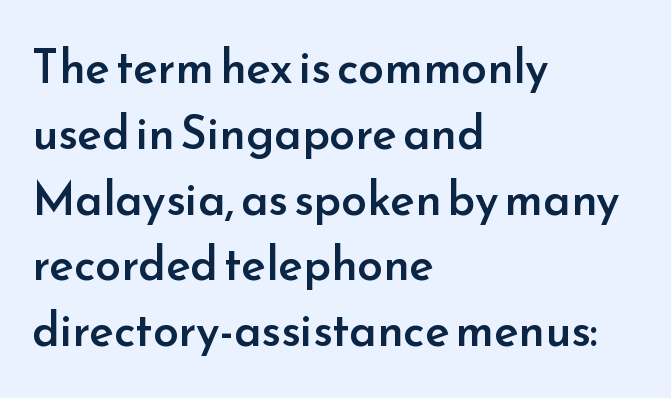
Q: Is the text bold? A: Semi-bold.
Q: Is the text italic (slanted)? A: No, it is upright.
Q: Is the typeface a serif or a sans-serif typeface? A: Sans-serif.
Q: Is the text underlined? A: No.
Q: How is the paragraph aligned? A: Left-aligned.
Q: Is the spacing between letters normal or unusually wide? A: Normal.
Q: Is the spacing between lines tight, normal or loose? A: Normal.
Q: Width (condensed, normal, or wide)? A: Normal.
Q: Stroke contrast? A: Low.
Q: x-height? A: Small.
Q: Monospaced? A: No.
